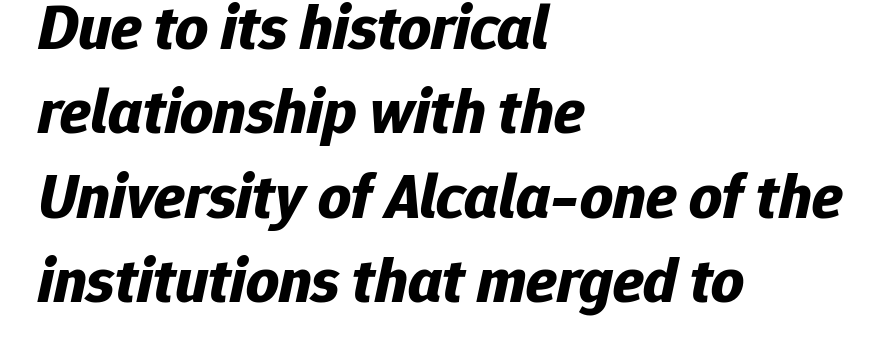
The image shows 64 px bold type, italic (leaning right); set left-aligned, normal line spacing (1.32x), normal letter spacing, not underlined; low stroke contrast and a medium x-height.
